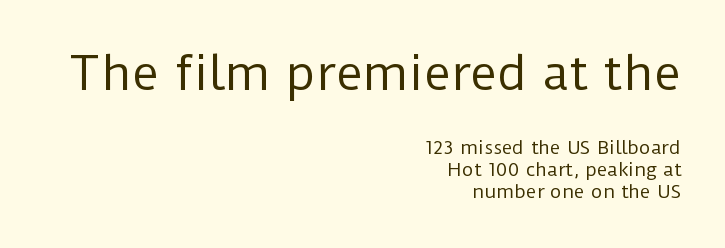
The image shows 46 px regular-weight sans-serif type, upright; set right-aligned, line spacing 1.21x, normal letter spacing, not underlined; the first (top) block is 2.56x larger; low stroke contrast and a medium x-height.
